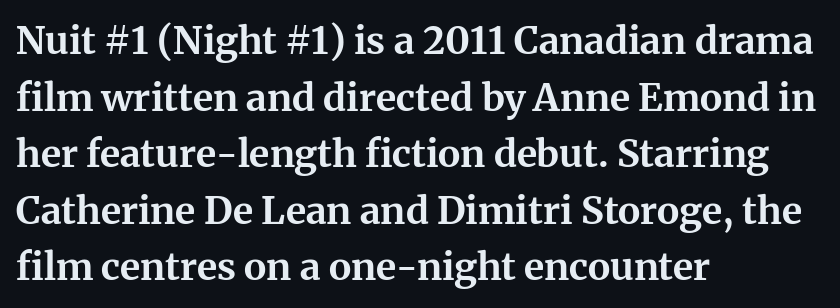
{"serif": "yes", "italic": "no", "bold": "yes", "weight": "bold", "width": "normal", "stroke_contrast": "medium", "x_height": "medium", "monospaced": "no", "underline": "no", "align": "left", "line_spacing": "normal", "line_spacing_ratio": 1.49, "letter_spacing": "normal", "letter_spacing_em": 0.0, "glyph_px": 38}
